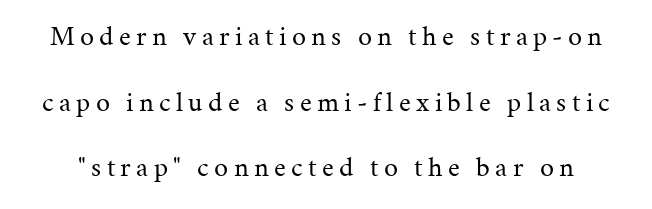
Q: Is the text bold? A: No.
Q: Is the text italic (slanted)? A: No, it is upright.
Q: Is the typeface a serif or a sans-serif typeface? A: Serif.
Q: Is the text underlined? A: No.
Q: Is the spacing between lines tight, normal or loose? A: Loose.
Q: Width (condensed, normal, or wide)? A: Normal.
Q: Stroke contrast? A: Medium.
Q: x-height? A: Medium.
Q: Monospaced? A: No.
